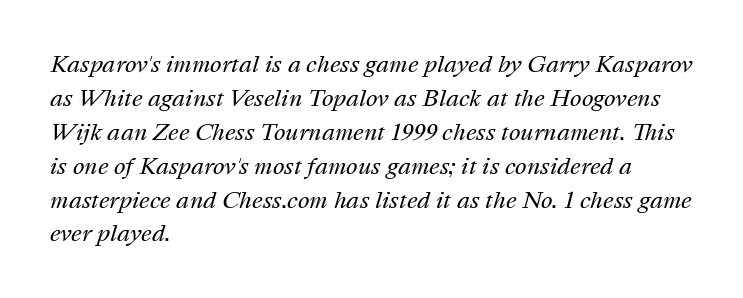
{"italic": "yes", "lean": "right", "slant_degrees": 16, "bold": "no", "underline": "no", "align": "left", "line_spacing": "normal", "line_spacing_ratio": 1.54, "letter_spacing": "normal", "letter_spacing_em": 0.0, "glyph_px": 22}
